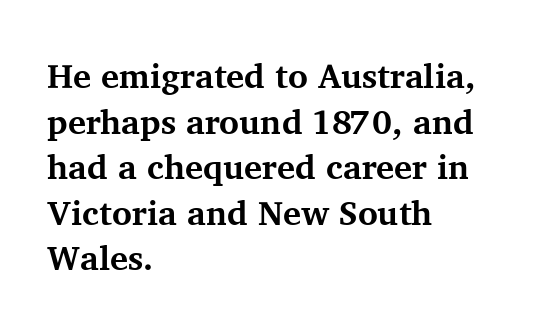
The image shows 34 px bold serif type, upright; set left-aligned, normal line spacing (1.34x), normal letter spacing, not underlined; medium stroke contrast and a medium x-height.
